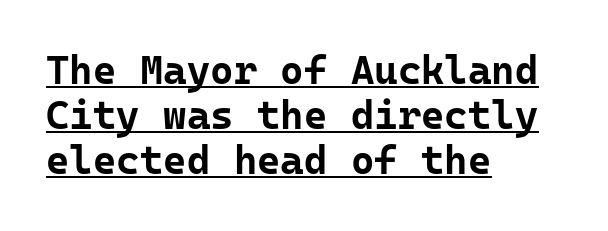
{"serif": "no", "italic": "no", "bold": "yes", "weight": "bold", "width": "normal", "stroke_contrast": "low", "x_height": "medium", "monospaced": "yes", "underline": "yes", "align": "left", "line_spacing": "tight", "line_spacing_ratio": 1.13, "letter_spacing": "normal", "letter_spacing_em": 0.0, "glyph_px": 40}
